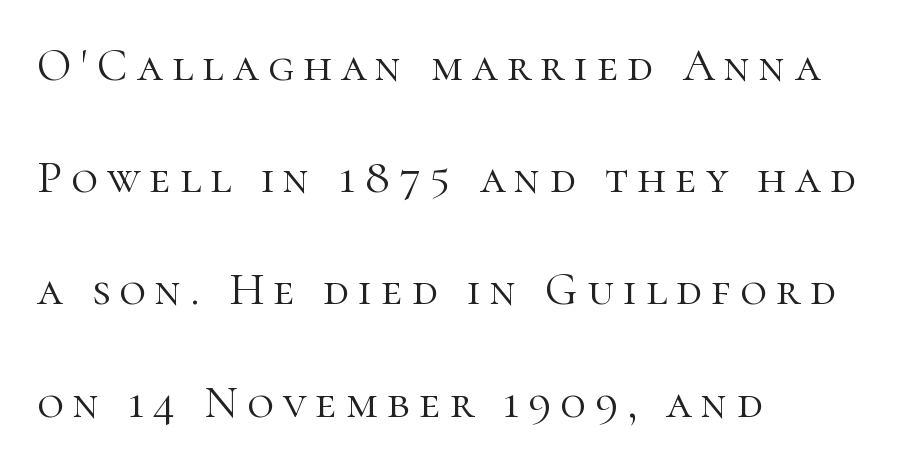
Q: Is the text bold? A: No.
Q: Is the text italic (slanted)? A: No, it is upright.
Q: Is the typeface a serif or a sans-serif typeface? A: Serif.
Q: Is the text underlined? A: No.
Q: How is the paragraph aligned? A: Left-aligned.
Q: Is the spacing between letters normal or unusually wide? A: Unusually wide.
Q: Is the spacing between lines tight, normal or loose? A: Loose.
Q: Width (condensed, normal, or wide)? A: Normal.
Q: Stroke contrast? A: High.
Q: x-height? A: Medium.
Q: Monospaced? A: No.
